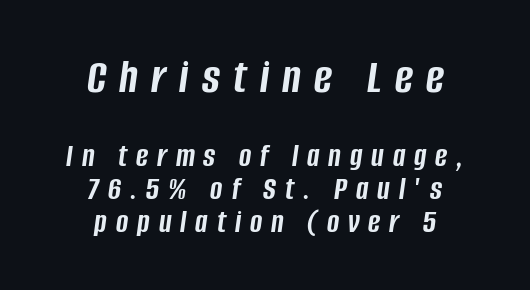
Here the designer chose a conventional face with non-uniform glyph widths. The specimen reads as italic at a glance. Unmarked baselines from the first word to the last. The font is running at its bold setting. Successive baselines arrive quickly, one right under another.
